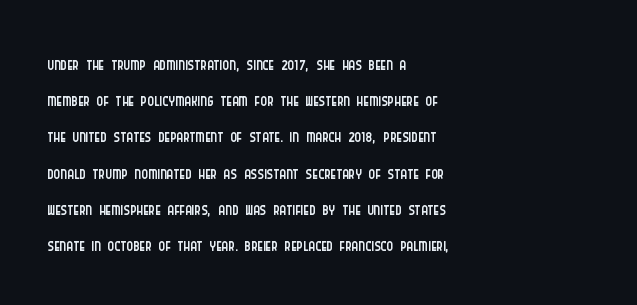
Q: Is the text bold? A: No.
Q: Is the text italic (slanted)? A: No, it is upright.
Q: Is the text underlined? A: No.
Q: How is the paragraph aligned? A: Left-aligned.
Q: Is the spacing between letters normal or unusually wide? A: Normal.
Q: Is the spacing between lines tight, normal or loose? A: Normal.
